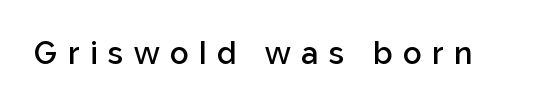
{"serif": "no", "italic": "no", "bold": "semi", "weight": "semibold", "width": "normal", "stroke_contrast": "low", "x_height": "medium", "monospaced": "no", "underline": "no", "letter_spacing": "wide", "letter_spacing_em": 0.34, "glyph_px": 31}
